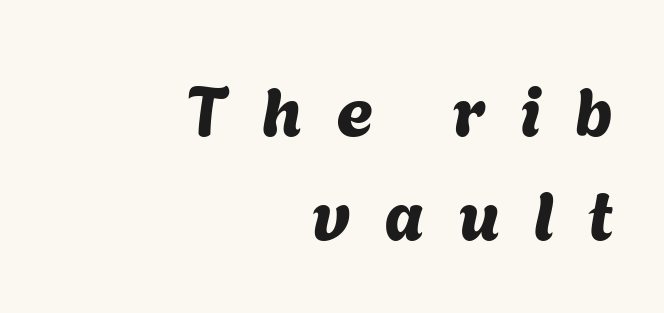
Summary of vertical rhythm: regular, with standard interline spacing. The ragged edge is on the left, which tells us the setting is flush right. Descenders are the only things crossing below the line. Proportional: the letters do not fall into vertical columns.
